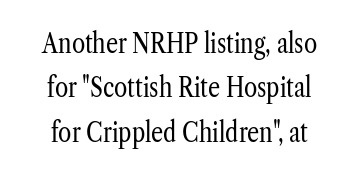
Q: Is the text bold? A: No.
Q: Is the text italic (slanted)? A: No, it is upright.
Q: Is the text underlined? A: No.
Q: Is the spacing between letters normal or unusually wide? A: Normal.
Q: Is the spacing between lines tight, normal or loose? A: Normal.
